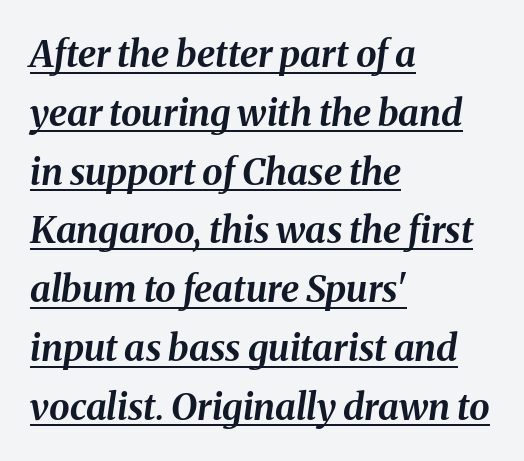
Q: Is the text bold? A: Yes.
Q: Is the text italic (slanted)? A: Yes, it leans right by about 8 degrees.
Q: Is the text underlined? A: Yes.
Q: How is the paragraph aligned? A: Left-aligned.
Q: Is the spacing between letters normal or unusually wide? A: Normal.
Q: Is the spacing between lines tight, normal or loose? A: Normal.
Q: Width (condensed, normal, or wide)? A: Normal.
Q: Stroke contrast? A: Medium.
Q: x-height? A: Medium.
Q: Monospaced? A: No.
